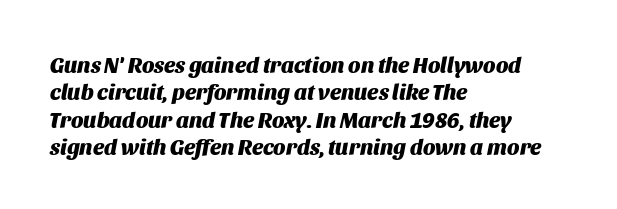
{"italic": "yes", "lean": "right", "slant_degrees": 11, "bold": "yes", "underline": "no", "align": "left", "line_spacing_ratio": 1.24, "letter_spacing": "normal", "letter_spacing_em": 0.0, "glyph_px": 22}
